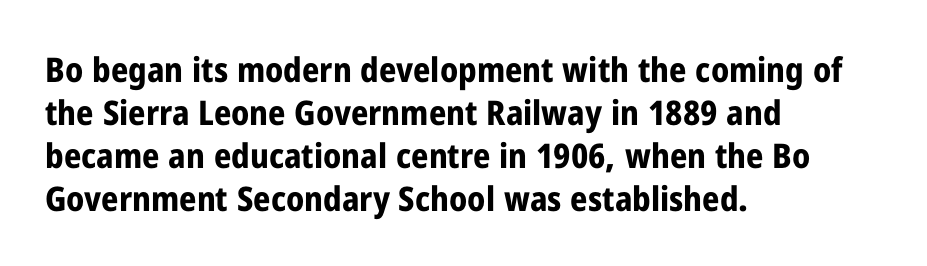
Each glyph is drawn with heavy, bold strokes. Do the letters lean? They stand straight. Here the glyphs are tracked normally, forming tight word shapes. The passage shown is typed in a proportional face where columns would drift. In CSS terms this would be text-align: left.
